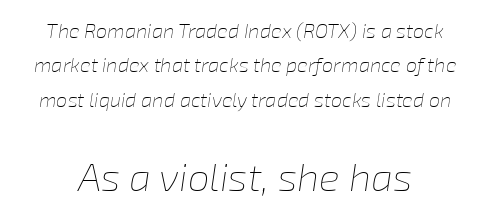
Q: Is the text bold? A: No.
Q: Is the text italic (slanted)? A: Yes, it leans right by about 8 degrees.
Q: Is the text underlined? A: No.
Q: Is the spacing between letters normal or unusually wide? A: Normal.
Q: Which block of text is set in a larger size, the first (top) or the second (bottom)? A: The second (bottom) one.
Q: Width (condensed, normal, or wide)? A: Normal.
Q: Stroke contrast? A: Low.
Q: x-height? A: Medium.
Q: Monospaced? A: No.
